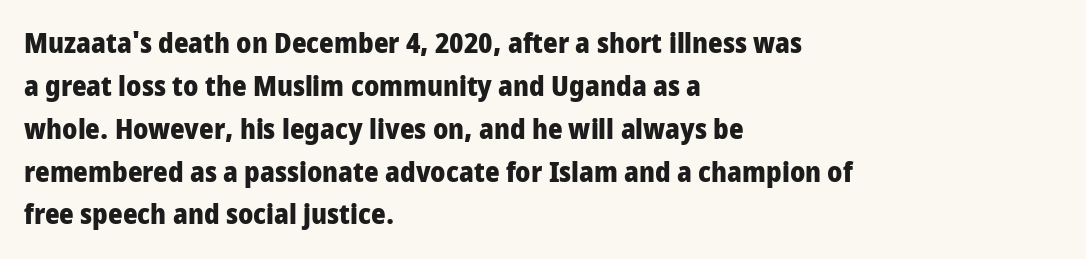
Q: Is the text bold? A: Yes.
Q: Is the text italic (slanted)? A: No, it is upright.
Q: Is the typeface a serif or a sans-serif typeface? A: Sans-serif.
Q: Is the text underlined? A: No.
Q: How is the paragraph aligned? A: Left-aligned.
Q: Is the spacing between letters normal or unusually wide? A: Normal.
Q: Is the spacing between lines tight, normal or loose? A: Normal.
Q: Width (condensed, normal, or wide)? A: Condensed.
Q: Stroke contrast? A: Low.
Q: x-height? A: Large.
Q: Monospaced? A: No.
